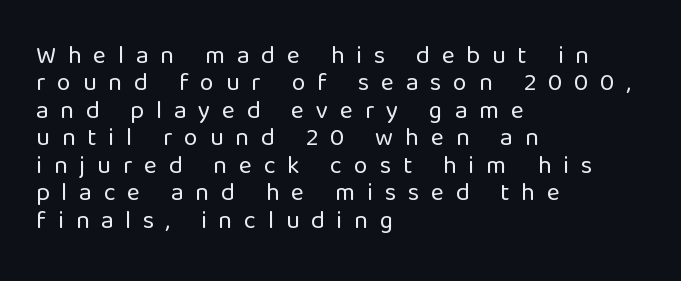
The image shows 25 px text type, upright; set left-aligned, tight line spacing (1.1x), unusually wide letter spacing (+0.47 em), not underlined.
